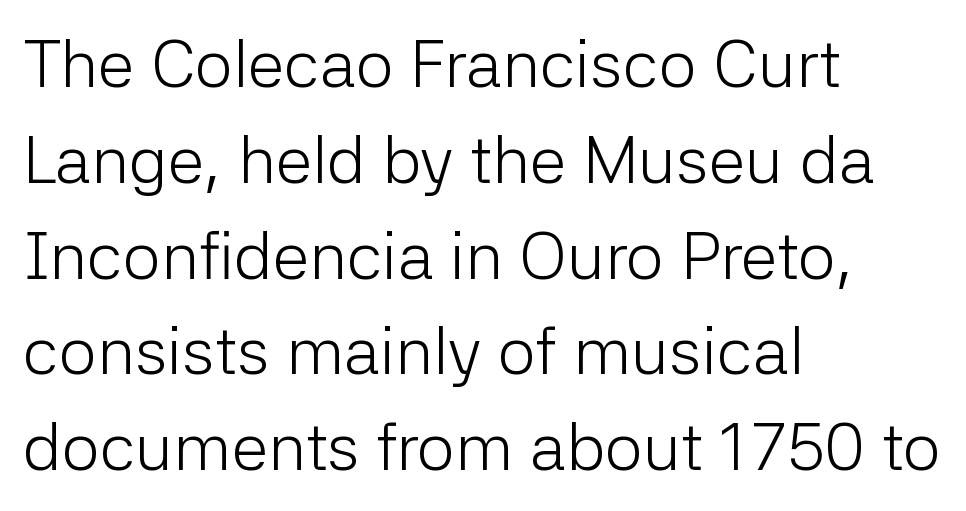
The rendering uses natural spacing where letterforms have individual widths. The space beneath each line is pristine and unruled. Designer's note — italics off, roman on. What kind of face is this? One without serifs — a sans. What's the leading like? Ordinary, nothing unusual. The strokes are not fattened; the text isn't bold.
